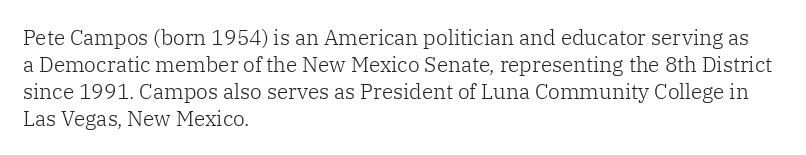
The image shows 21 px text type, upright; set left-aligned, normal line spacing (1.28x), normal letter spacing, not underlined.
